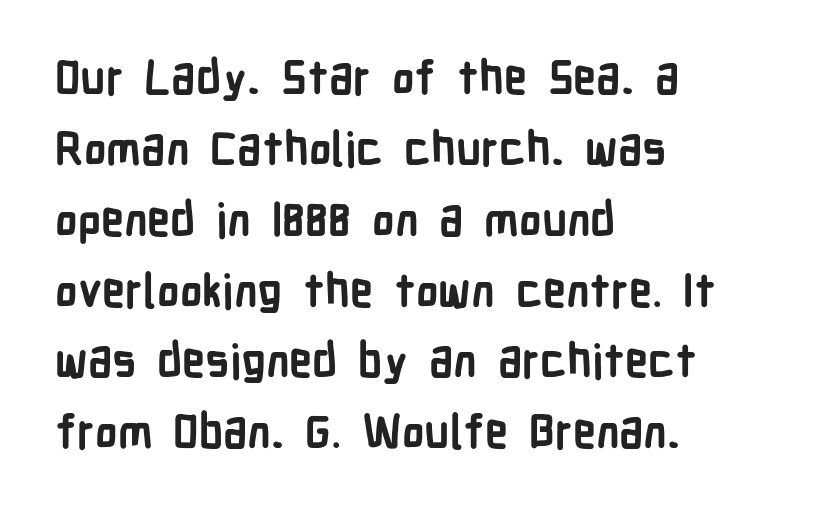
Q: Is the text bold? A: Yes.
Q: Is the text italic (slanted)? A: No, it is upright.
Q: Is the typeface a serif or a sans-serif typeface? A: Sans-serif.
Q: Is the text underlined? A: No.
Q: How is the paragraph aligned? A: Left-aligned.
Q: Is the spacing between letters normal or unusually wide? A: Normal.
Q: Is the spacing between lines tight, normal or loose? A: Normal.
Q: Width (condensed, normal, or wide)? A: Condensed.
Q: Stroke contrast? A: Low.
Q: x-height? A: Medium.
Q: Monospaced? A: No.
